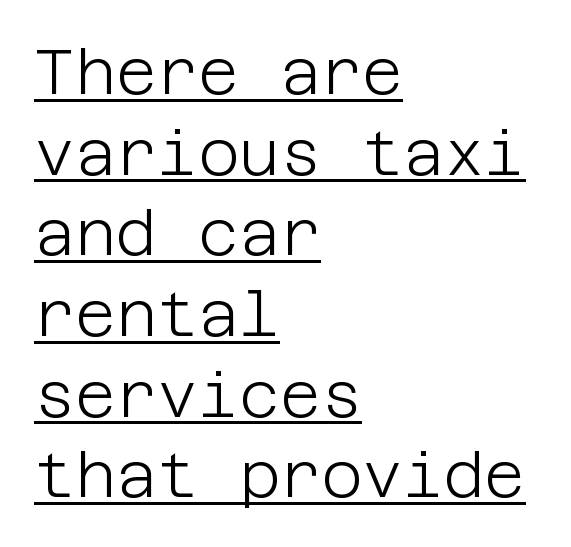
Q: Is the text bold? A: No.
Q: Is the text italic (slanted)? A: No, it is upright.
Q: Is the typeface a serif or a sans-serif typeface? A: Sans-serif.
Q: Is the text underlined? A: Yes.
Q: How is the paragraph aligned? A: Left-aligned.
Q: Is the spacing between letters normal or unusually wide? A: Normal.
Q: Is the spacing between lines tight, normal or loose? A: Normal.
Q: Width (condensed, normal, or wide)? A: Normal.
Q: Stroke contrast? A: Low.
Q: x-height? A: Large.
